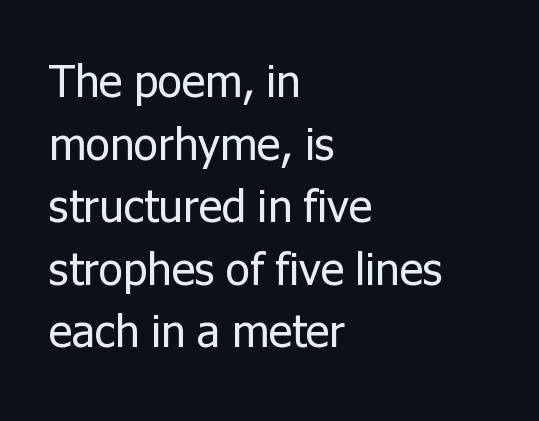
Q: Is the text bold? A: No.
Q: Is the text italic (slanted)? A: No, it is upright.
Q: Is the typeface a serif or a sans-serif typeface? A: Sans-serif.
Q: Is the text underlined? A: No.
Q: How is the paragraph aligned? A: Left-aligned.
Q: Is the spacing between letters normal or unusually wide? A: Normal.
Q: Is the spacing between lines tight, normal or loose? A: Normal.
Q: Width (condensed, normal, or wide)? A: Normal.
Q: Stroke contrast? A: Low.
Q: x-height? A: Medium.
Q: Monospaced? A: No.
